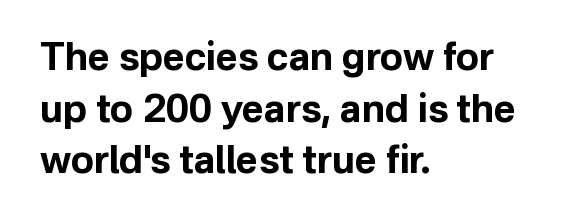
The image shows 38 px bold sans-serif type, upright; set left-aligned, normal line spacing (1.36x), normal letter spacing, not underlined; low stroke contrast and a medium x-height.
